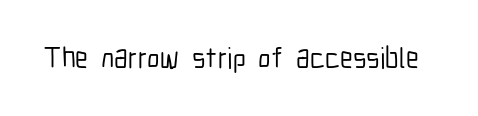
The image shows 29 px condensed sans-serif type, upright; set normal letter spacing, not underlined; low stroke contrast and a medium x-height.
